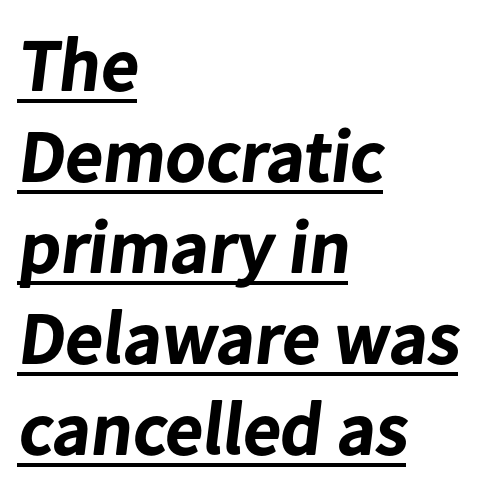
The image shows 74 px bold sans-serif type; set left-aligned, line spacing 1.23x, normal letter spacing, underlined; low stroke contrast and a medium x-height.
